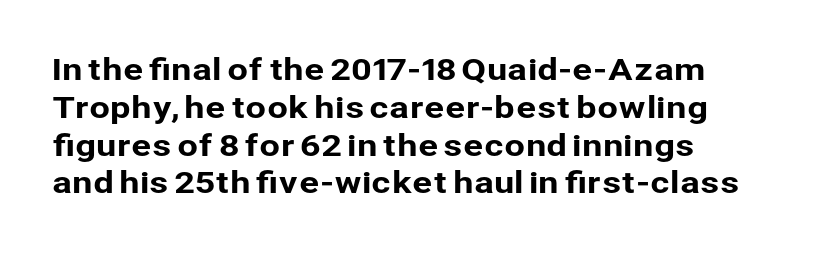
This sample has the flowing, uneven cadence of proportional lettering. Is there much room between lines? A standard amount, neither cramped nor airy. Nope, not italic — everything's standing straight. Type without underlining. Does the type have serifs? No, each stem ends abruptly.
